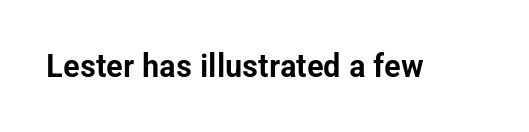
{"serif": "no", "italic": "no", "width": "condensed", "stroke_contrast": "low", "x_height": "medium", "monospaced": "no", "underline": "no", "letter_spacing": "normal", "letter_spacing_em": 0.0, "glyph_px": 33}
